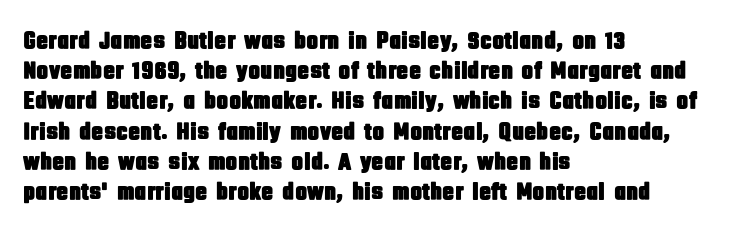
Q: Is the text italic (slanted)? A: No, it is upright.
Q: Is the text underlined? A: No.
Q: How is the paragraph aligned? A: Left-aligned.
Q: Is the spacing between letters normal or unusually wide? A: Normal.
